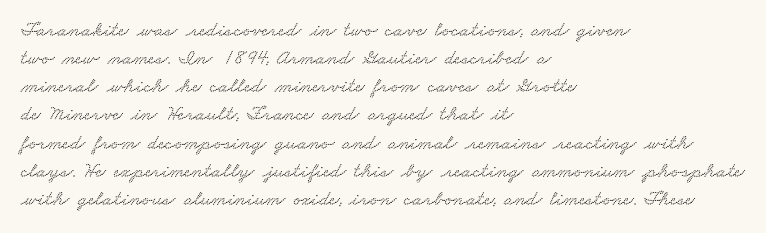
The image shows 21 px text type; set left-aligned, normal line spacing (1.34x), normal letter spacing, not underlined.
